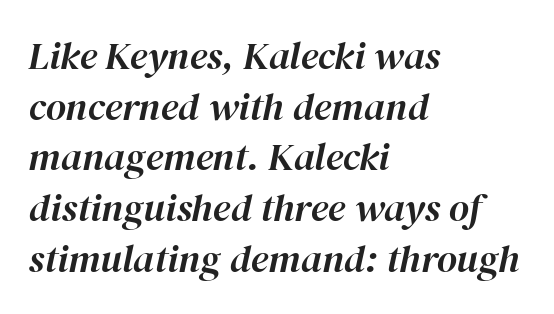
Default kerning and tracking; the words read as compact shapes. This is oblique type, the kind used for emphasis or titles. Each letter keeps its own natural width here, so spacing adapts to shape. Is there much room between lines? A standard amount, neither cramped nor airy.
